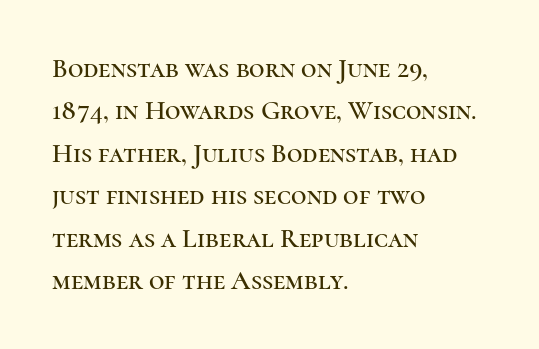
Q: Is the text italic (slanted)? A: No, it is upright.
Q: Is the text underlined? A: No.
Q: How is the paragraph aligned? A: Left-aligned.
Q: Is the spacing between letters normal or unusually wide? A: Normal.
Q: Is the spacing between lines tight, normal or loose? A: Normal.
